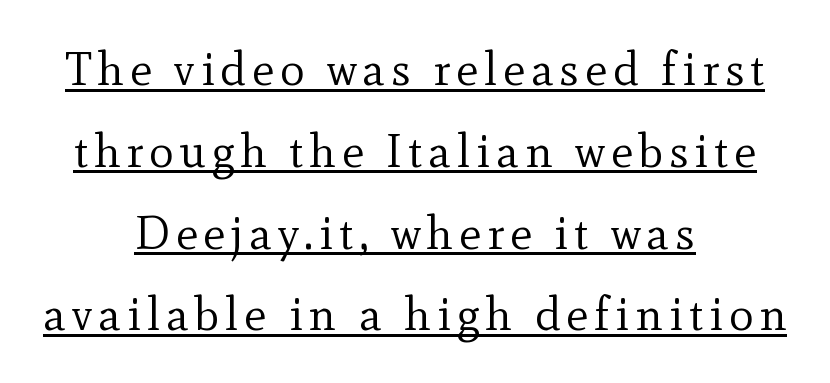
Q: Is the text bold? A: No.
Q: Is the text italic (slanted)? A: No, it is upright.
Q: Is the typeface a serif or a sans-serif typeface? A: Serif.
Q: Is the text underlined? A: Yes.
Q: How is the paragraph aligned? A: Centered.
Q: Width (condensed, normal, or wide)? A: Normal.
Q: x-height? A: Small.
Q: Monospaced? A: No.
